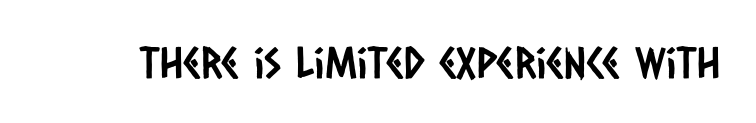
The passage shown is not underscored anywhere. This is sans-serif lettering, the kind often seen on screens and signage. This rendering leaves character spacing at its baseline value. The face used here is proportionally spaced, like ordinary book or web type.
